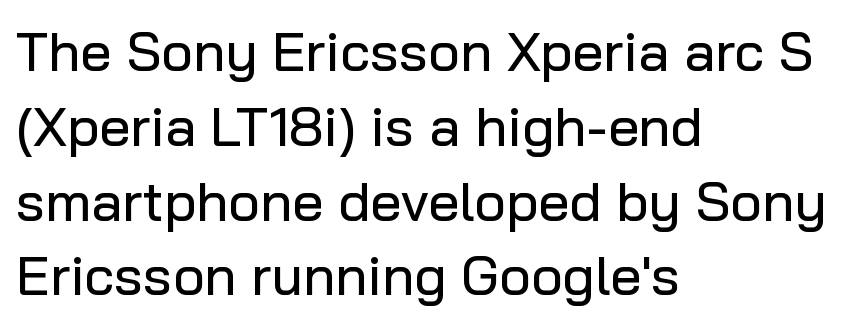
{"serif": "no", "italic": "no", "width": "normal", "stroke_contrast": "low", "x_height": "medium", "monospaced": "no", "underline": "no", "align": "left", "line_spacing": "normal", "line_spacing_ratio": 1.36, "letter_spacing": "normal", "letter_spacing_em": 0.0, "glyph_px": 55}
